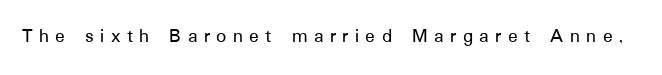
The image shows 20 px text type, upright; set unusually wide letter spacing (+0.32 em), not underlined.
